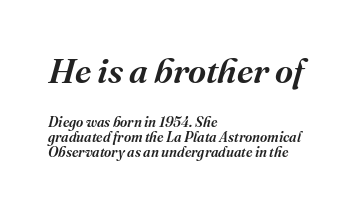
Q: Is the text italic (slanted)? A: Yes, it leans right by about 16 degrees.
Q: Is the typeface a serif or a sans-serif typeface? A: Serif.
Q: Is the text underlined? A: No.
Q: How is the paragraph aligned? A: Left-aligned.
Q: Is the spacing between letters normal or unusually wide? A: Normal.
Q: Is the spacing between lines tight, normal or loose? A: Tight.
Q: Which block of text is set in a larger size, the first (top) or the second (bottom)? A: The first (top) one.
Q: Width (condensed, normal, or wide)? A: Normal.
Q: Stroke contrast? A: Medium.
Q: x-height? A: Medium.
Q: Monospaced? A: No.
